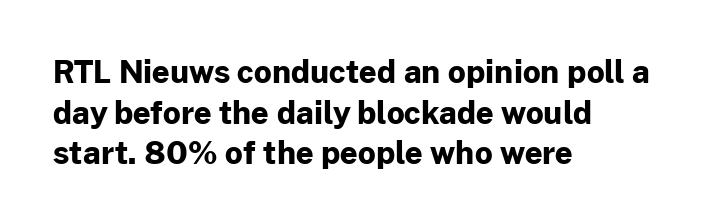
Q: Is the text bold? A: Yes.
Q: Is the text italic (slanted)? A: No, it is upright.
Q: Is the typeface a serif or a sans-serif typeface? A: Sans-serif.
Q: Is the text underlined? A: No.
Q: How is the paragraph aligned? A: Left-aligned.
Q: Is the spacing between letters normal or unusually wide? A: Normal.
Q: Is the spacing between lines tight, normal or loose? A: Normal.
Q: Width (condensed, normal, or wide)? A: Normal.
Q: Stroke contrast? A: Low.
Q: x-height? A: Medium.
Q: Monospaced? A: No.
